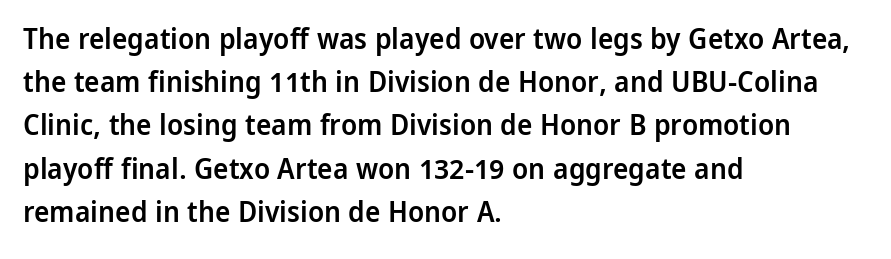
{"serif": "no", "italic": "no", "bold": "semi", "weight": "semibold", "width": "normal", "stroke_contrast": "low", "x_height": "medium", "monospaced": "no", "underline": "no", "align": "left", "line_spacing": "normal", "line_spacing_ratio": 1.49, "letter_spacing": "normal", "letter_spacing_em": 0.0, "glyph_px": 29}
